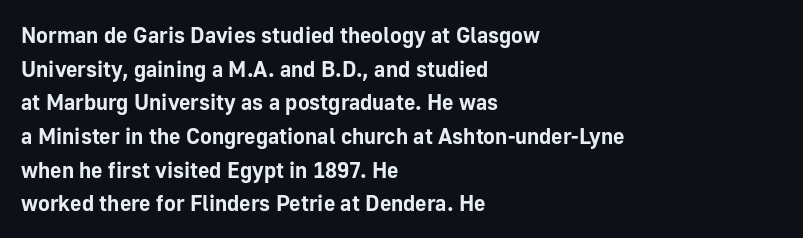
{"italic": "no", "bold": "yes", "underline": "no", "align": "left", "line_spacing": "normal", "line_spacing_ratio": 1.53, "letter_spacing": "normal", "letter_spacing_em": 0.0, "glyph_px": 22}
